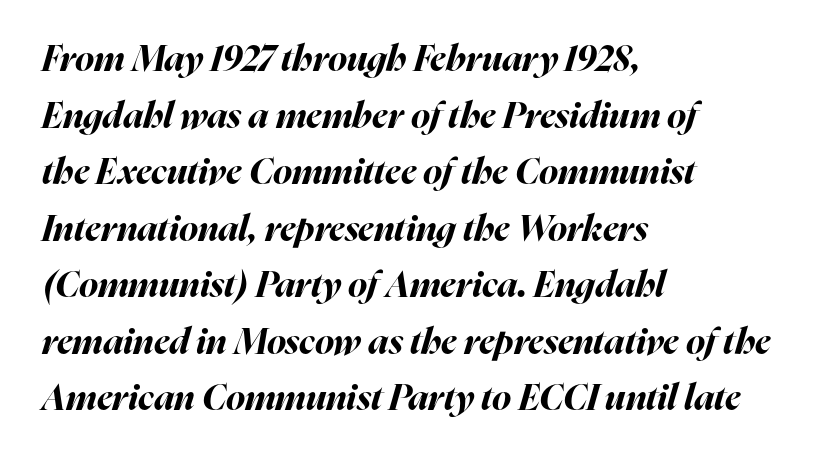
Q: Is the text bold? A: Yes.
Q: Is the text italic (slanted)? A: Yes, it leans right by about 16 degrees.
Q: Is the text underlined? A: No.
Q: How is the paragraph aligned? A: Left-aligned.
Q: Is the spacing between letters normal or unusually wide? A: Normal.
Q: Is the spacing between lines tight, normal or loose? A: Normal.
Q: Width (condensed, normal, or wide)? A: Normal.
Q: Stroke contrast? A: High.
Q: x-height? A: Medium.
Q: Monospaced? A: No.
